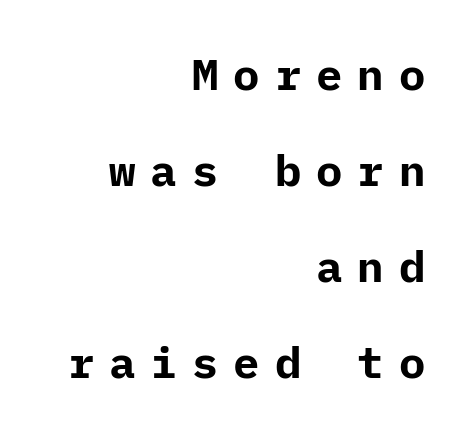
Q: Is the text bold? A: Yes.
Q: Is the text italic (slanted)? A: No, it is upright.
Q: Is the typeface a serif or a sans-serif typeface? A: Sans-serif.
Q: Is the text underlined? A: No.
Q: How is the paragraph aligned? A: Right-aligned.
Q: Is the spacing between letters normal or unusually wide? A: Unusually wide.
Q: Is the spacing between lines tight, normal or loose? A: Loose.
Q: Width (condensed, normal, or wide)? A: Normal.
Q: Stroke contrast? A: Low.
Q: x-height? A: Medium.
